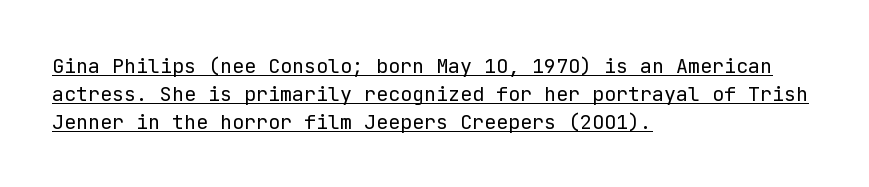
{"italic": "no", "bold": "no", "underline": "yes", "align": "left", "line_spacing": "normal", "line_spacing_ratio": 1.39, "letter_spacing": "normal", "letter_spacing_em": 0.0, "glyph_px": 20}
